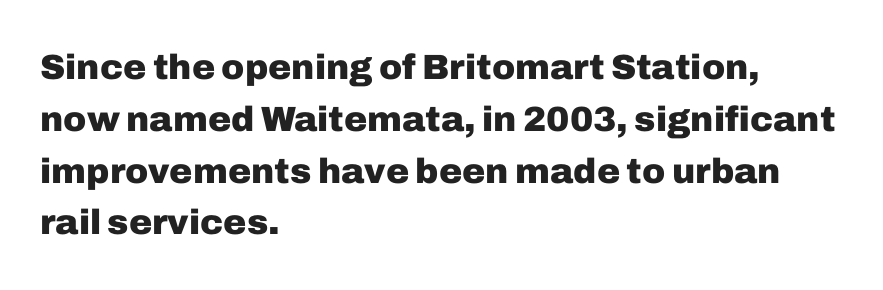
If you drew a ruler down the left edge, every line would touch it. A full-strength bold gives these letters their thick strokes. These lines are composed in type without serifs. Just letters on the line, the space beneath them empty. Leading: standard. Caption: standard tracking, unaltered.
